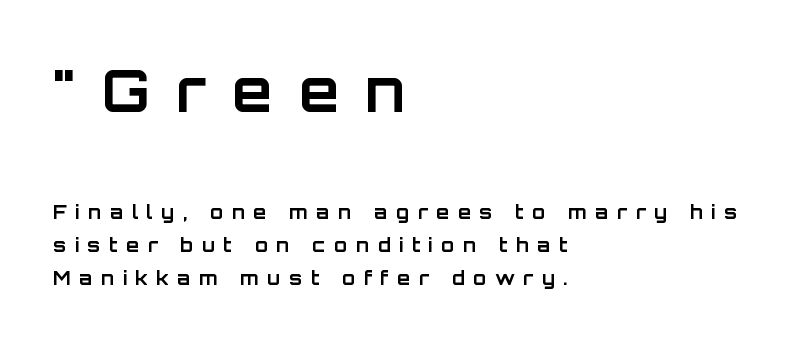
Q: Is the text bold? A: Yes.
Q: Is the text italic (slanted)? A: No, it is upright.
Q: Is the typeface a serif or a sans-serif typeface? A: Sans-serif.
Q: Is the text underlined? A: No.
Q: How is the paragraph aligned? A: Left-aligned.
Q: Is the spacing between letters normal or unusually wide? A: Unusually wide.
Q: Which block of text is set in a larger size, the first (top) or the second (bottom)? A: The first (top) one.
Q: Width (condensed, normal, or wide)? A: Normal.
Q: Stroke contrast? A: Low.
Q: x-height? A: Large.
Q: Monospaced? A: No.
